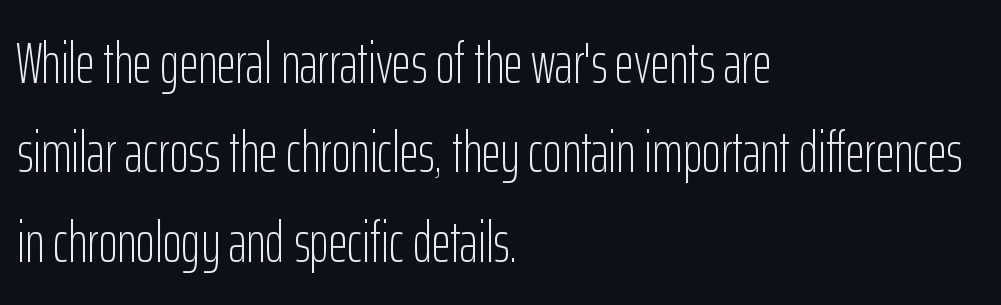
Q: Is the text bold? A: No.
Q: Is the text italic (slanted)? A: No, it is upright.
Q: Is the typeface a serif or a sans-serif typeface? A: Sans-serif.
Q: Is the text underlined? A: No.
Q: How is the paragraph aligned? A: Left-aligned.
Q: Is the spacing between letters normal or unusually wide? A: Normal.
Q: Is the spacing between lines tight, normal or loose? A: Normal.
Q: Width (condensed, normal, or wide)? A: Condensed.
Q: Stroke contrast? A: Low.
Q: x-height? A: Medium.
Q: Monospaced? A: No.
